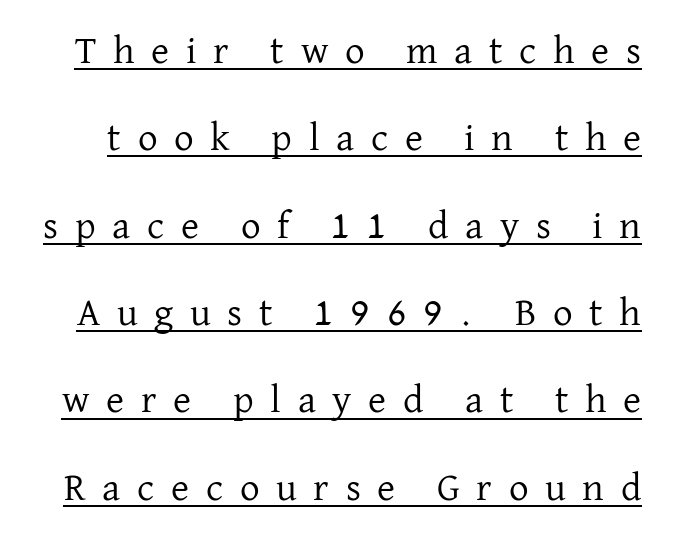
Q: Is the text bold? A: No.
Q: Is the text italic (slanted)? A: No, it is upright.
Q: Is the typeface a serif or a sans-serif typeface? A: Serif.
Q: Is the text underlined? A: Yes.
Q: Is the spacing between letters normal or unusually wide? A: Unusually wide.
Q: Is the spacing between lines tight, normal or loose? A: Loose.
Q: Width (condensed, normal, or wide)? A: Normal.
Q: Stroke contrast? A: Low.
Q: x-height? A: Medium.
Q: Monospaced? A: No.
